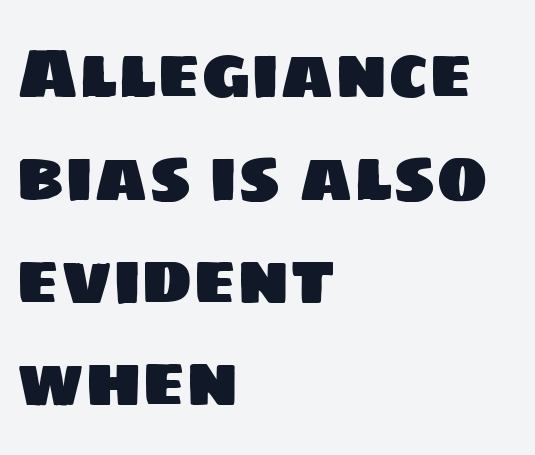
{"serif": "no", "width": "normal", "stroke_contrast": "low", "x_height": "large", "monospaced": "no", "underline": "no", "align": "left", "line_spacing": "normal", "line_spacing_ratio": 1.49, "letter_spacing": "normal", "letter_spacing_em": 0.0, "glyph_px": 69}
